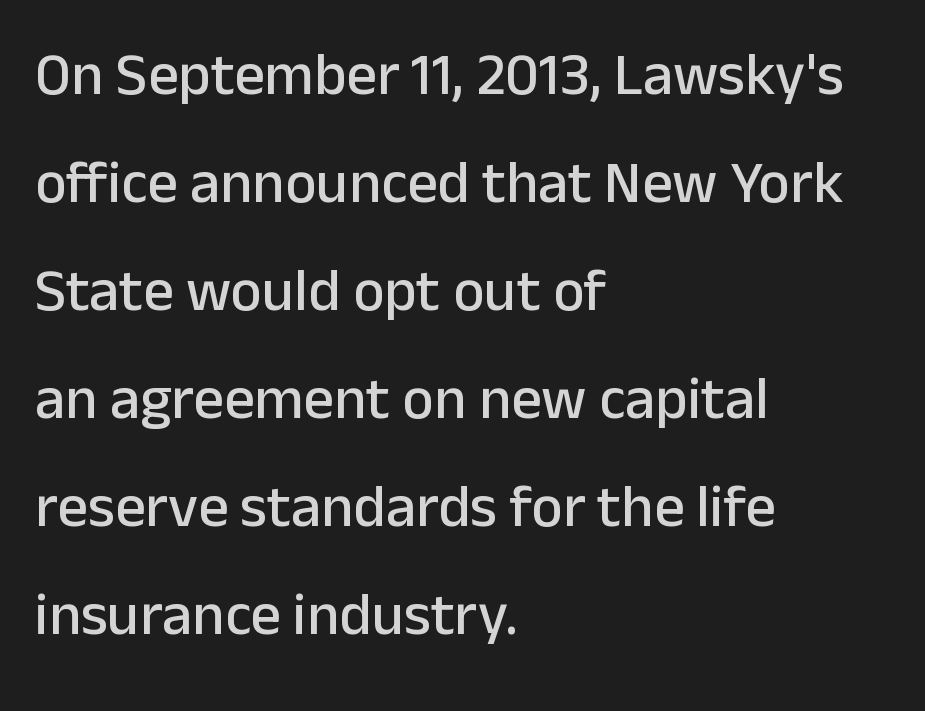
Q: Is the text italic (slanted)? A: No, it is upright.
Q: Is the typeface a serif or a sans-serif typeface? A: Sans-serif.
Q: Is the text underlined? A: No.
Q: How is the paragraph aligned? A: Left-aligned.
Q: Is the spacing between letters normal or unusually wide? A: Normal.
Q: Width (condensed, normal, or wide)? A: Normal.
Q: Stroke contrast? A: Low.
Q: x-height? A: Medium.
Q: Monospaced? A: No.
